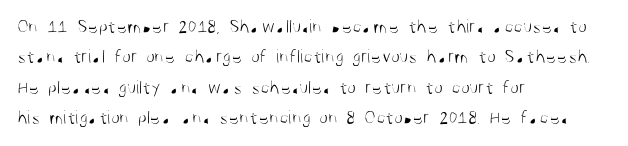
The image shows 20 px text type, upright; set left-aligned, normal line spacing (1.52x), normal letter spacing, not underlined.
